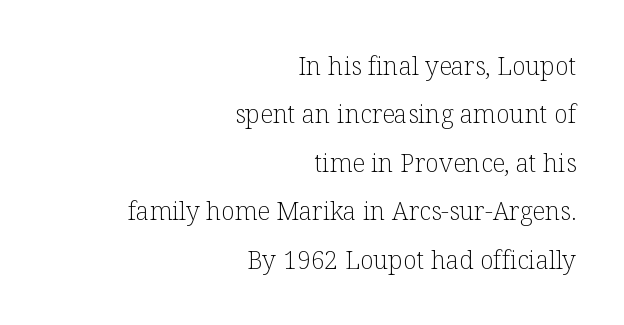
The image shows 25 px text type, upright; set right-aligned, loose line spacing (1.94x), normal letter spacing, not underlined.
